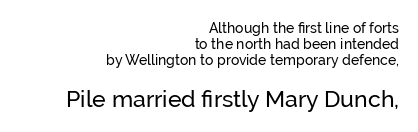
{"italic": "no", "underline": "no", "align": "right", "line_spacing": "tight", "line_spacing_ratio": 1.13, "letter_spacing": "normal", "letter_spacing_em": 0.0, "larger_block": "second", "size_ratio": 1.64, "glyph_px": 23}
